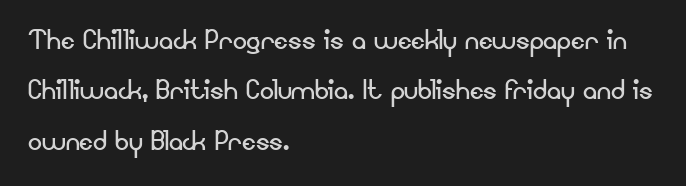
The lines are quadded left. The specimen reads as upright at a glance. Counters stay open thanks to moderate or lighter strokes. No feet cap the strokes, marking this as sans-serif type. Whoever set this chose a conventional vertical rhythm. Varying glyph widths throughout — classic text-font behaviour.
